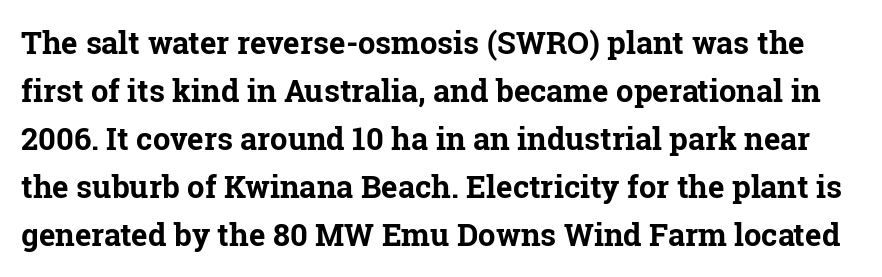
The image shows 31 px bold serif type, upright; set normal line spacing (1.55x), normal letter spacing, not underlined; low stroke contrast and a medium x-height.
